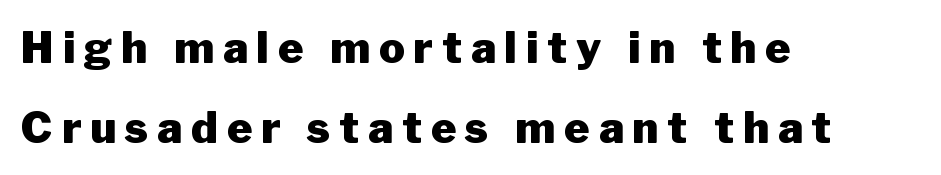
{"serif": "no", "italic": "no", "bold": "yes", "weight": "heavy", "width": "normal", "stroke_contrast": "low", "x_height": "medium", "monospaced": "no", "underline": "no", "align": "left", "line_spacing_ratio": 1.86, "letter_spacing": "wide", "letter_spacing_em": 0.21, "glyph_px": 43}
